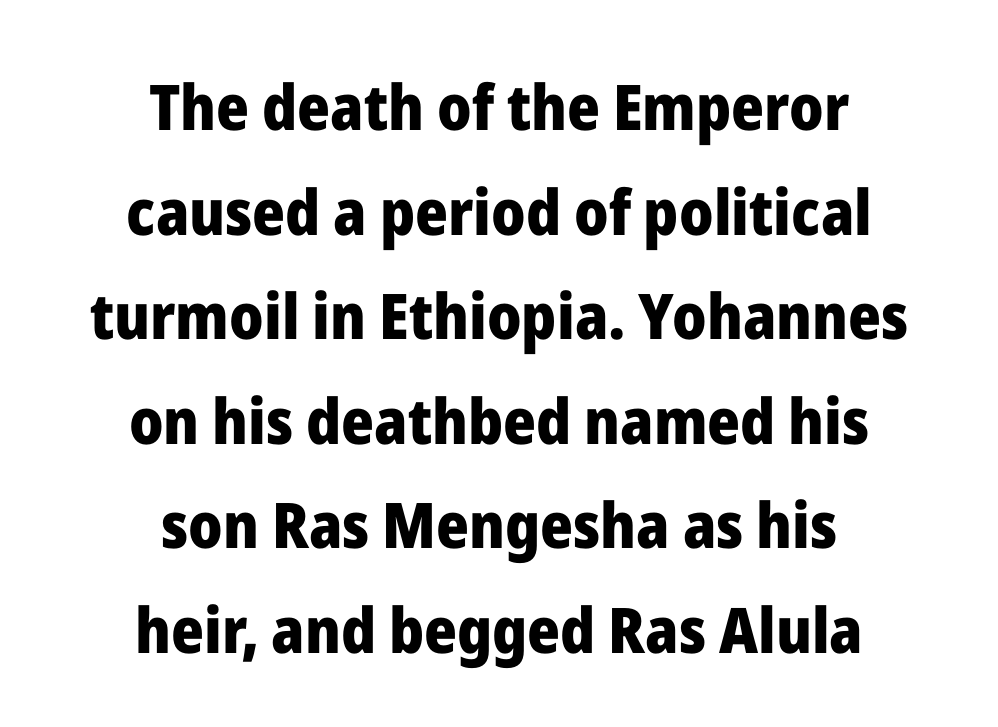
{"serif": "no", "italic": "no", "bold": "yes", "weight": "heavy", "width": "normal", "stroke_contrast": "low", "x_height": "medium", "monospaced": "no", "underline": "no", "align": "center", "line_spacing": "normal", "line_spacing_ratio": 1.66, "letter_spacing": "normal", "letter_spacing_em": 0.0, "glyph_px": 63}
